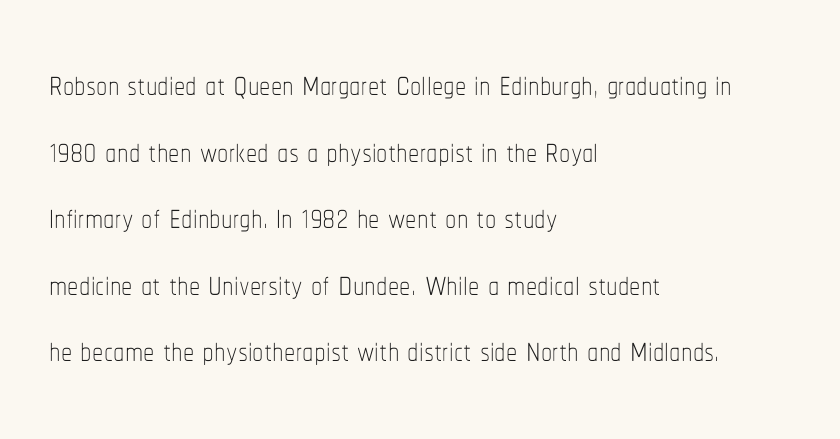
Normally led — the rows are evenly, conventionally spaced. A typesetter would call this proportional, since set widths differ per character. No heavy texture on the line: the type isn't bold. The passage shown is not underscored anywhere. The lines in this sample share a left origin and differ only in where they stop. Default kerning and tracking; the words read as compact shapes.
